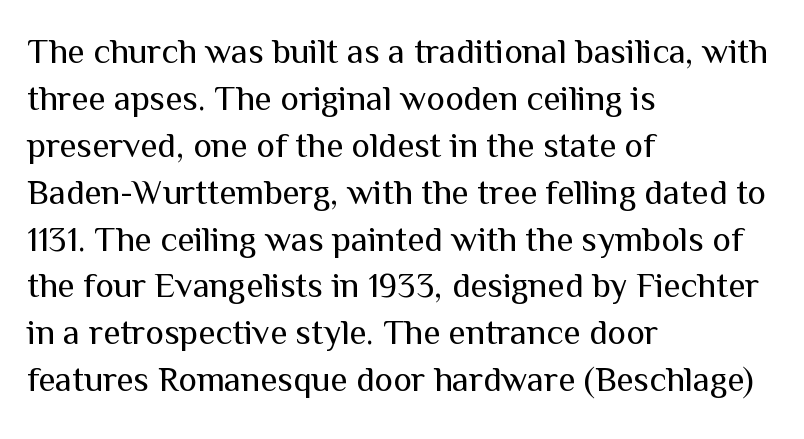
Q: Is the text bold? A: No.
Q: Is the text italic (slanted)? A: No, it is upright.
Q: Is the typeface a serif or a sans-serif typeface? A: Sans-serif.
Q: Is the text underlined? A: No.
Q: How is the paragraph aligned? A: Left-aligned.
Q: Is the spacing between letters normal or unusually wide? A: Normal.
Q: Is the spacing between lines tight, normal or loose? A: Normal.
Q: Width (condensed, normal, or wide)? A: Normal.
Q: Stroke contrast? A: Medium.
Q: x-height? A: Medium.
Q: Monospaced? A: No.
